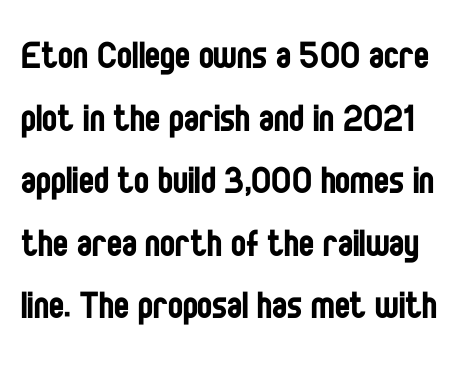
Character widths vary here, with narrow letters taking less room than wide ones. Tracking here is standard; glyphs follow each other at the usual distance. Typographically, this falls in the sans-serif category. Clear beneath every line of the passage. The specimen reads as upright at a glance.
